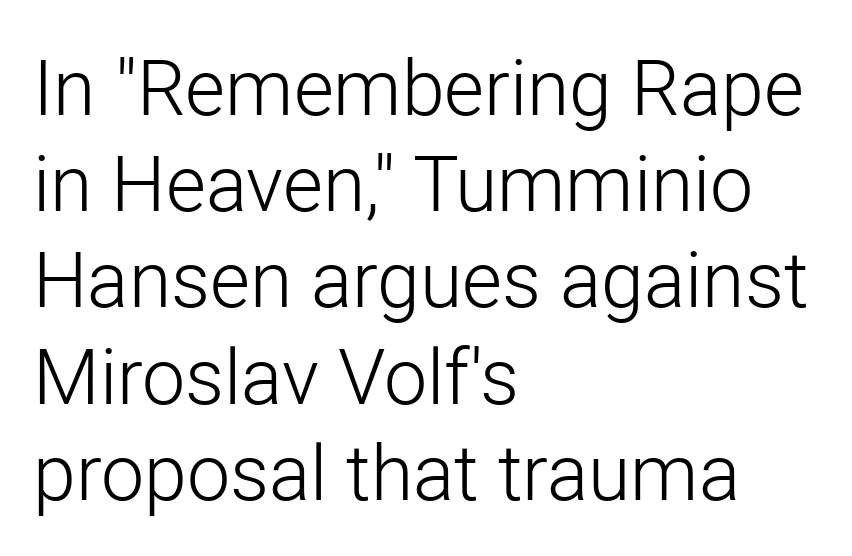
{"serif": "no", "italic": "no", "bold": "no", "weight": "light", "width": "normal", "stroke_contrast": "low", "x_height": "medium", "monospaced": "no", "underline": "no", "align": "left", "line_spacing": "normal", "line_spacing_ratio": 1.25, "letter_spacing": "normal", "letter_spacing_em": 0.0, "glyph_px": 77}
